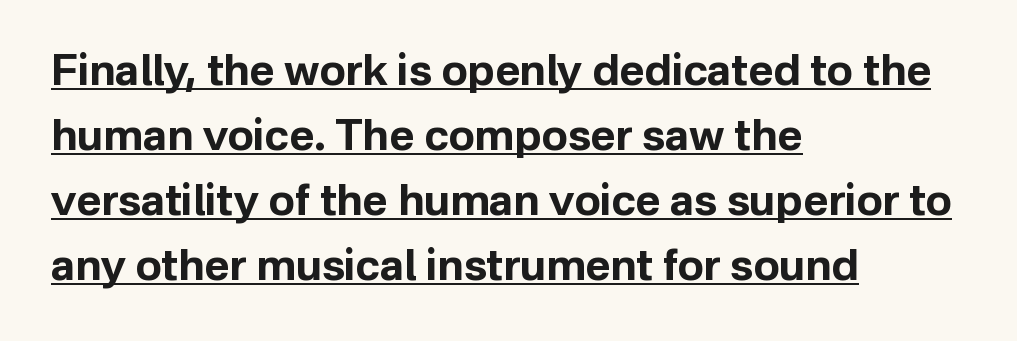
The image shows 43 px bold sans-serif type, upright; set left-aligned, normal line spacing (1.51x), normal letter spacing, underlined; low stroke contrast and a medium x-height.
